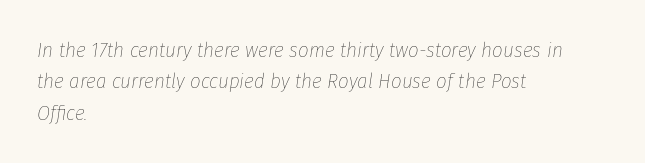
The image shows 21 px text type, italic (leaning right); set left-aligned, normal line spacing (1.49x), normal letter spacing, not underlined.
